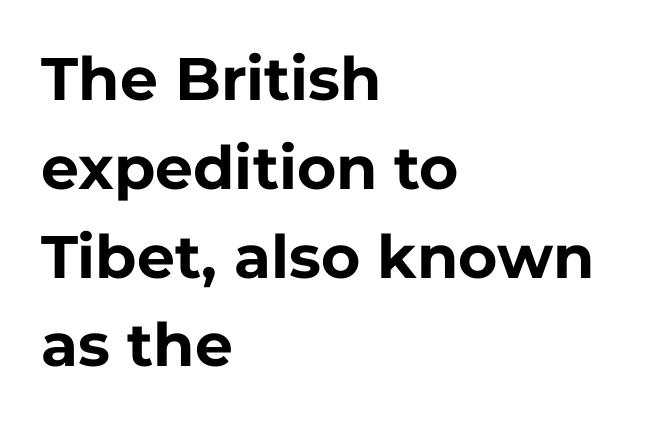
Q: Is the text bold? A: Yes.
Q: Is the text italic (slanted)? A: No, it is upright.
Q: Is the typeface a serif or a sans-serif typeface? A: Sans-serif.
Q: Is the text underlined? A: No.
Q: How is the paragraph aligned? A: Left-aligned.
Q: Is the spacing between letters normal or unusually wide? A: Normal.
Q: Is the spacing between lines tight, normal or loose? A: Normal.
Q: Width (condensed, normal, or wide)? A: Normal.
Q: Stroke contrast? A: Low.
Q: x-height? A: Medium.
Q: Monospaced? A: No.
